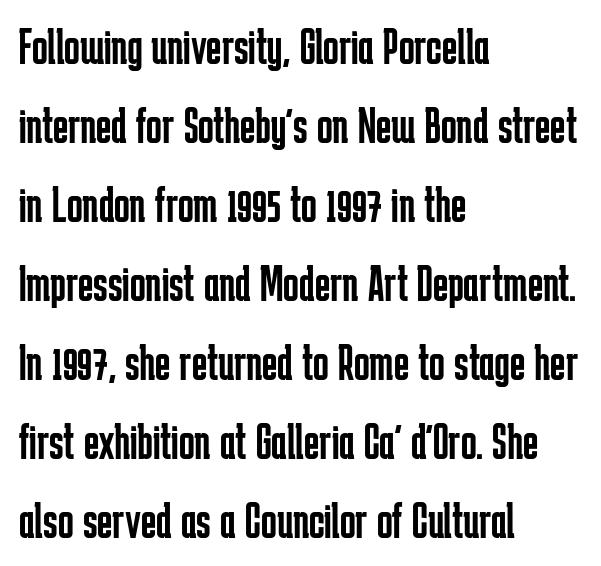
The image shows 52 px regular-weight, condensed sans-serif type, upright; set left-aligned, normal line spacing (1.52x), normal letter spacing, not underlined; low stroke contrast and a medium x-height.
